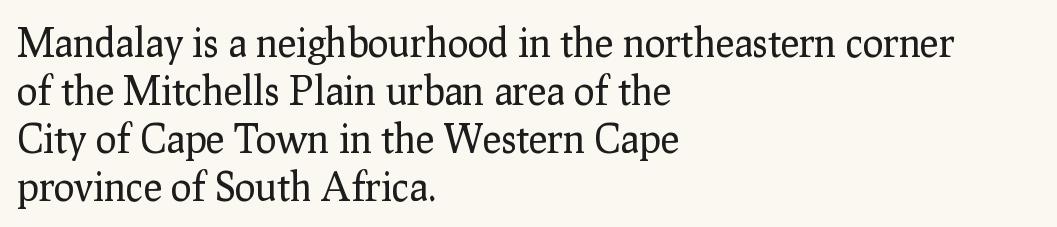
The passage shown is typed in a proportional face where columns would drift. Descenders hang freely into open space. Small tapered or slab feet sit at the stroke ends, so this counts as serif. No extra tracking has been applied to these lines.
